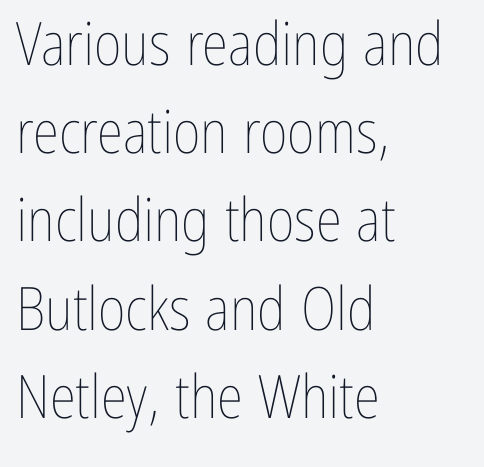
{"italic": "no", "bold": "no", "weight": "thin", "width": "condensed", "stroke_contrast": "low", "x_height": "medium", "monospaced": "no", "underline": "no", "align": "left", "line_spacing": "normal", "line_spacing_ratio": 1.47, "letter_spacing": "normal", "letter_spacing_em": 0.0, "glyph_px": 60}
